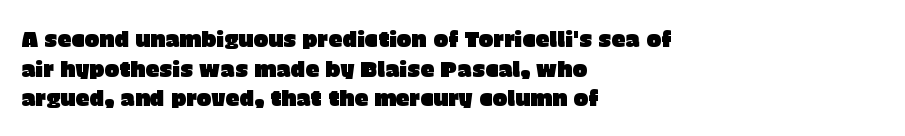
Q: Is the text italic (slanted)? A: No, it is upright.
Q: Is the text underlined? A: No.
Q: How is the paragraph aligned? A: Left-aligned.
Q: Is the spacing between letters normal or unusually wide? A: Normal.
Q: Is the spacing between lines tight, normal or loose? A: Normal.
